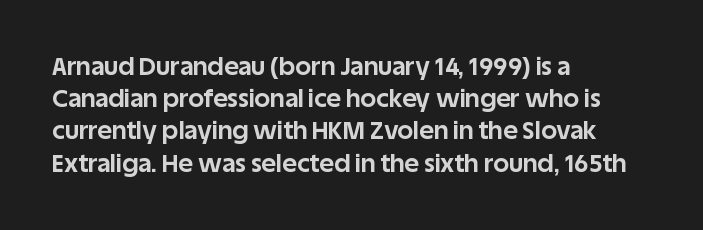
Q: Is the text bold? A: Yes.
Q: Is the text italic (slanted)? A: No, it is upright.
Q: Is the text underlined? A: No.
Q: How is the paragraph aligned? A: Left-aligned.
Q: Is the spacing between letters normal or unusually wide? A: Normal.
Q: Is the spacing between lines tight, normal or loose? A: Normal.
